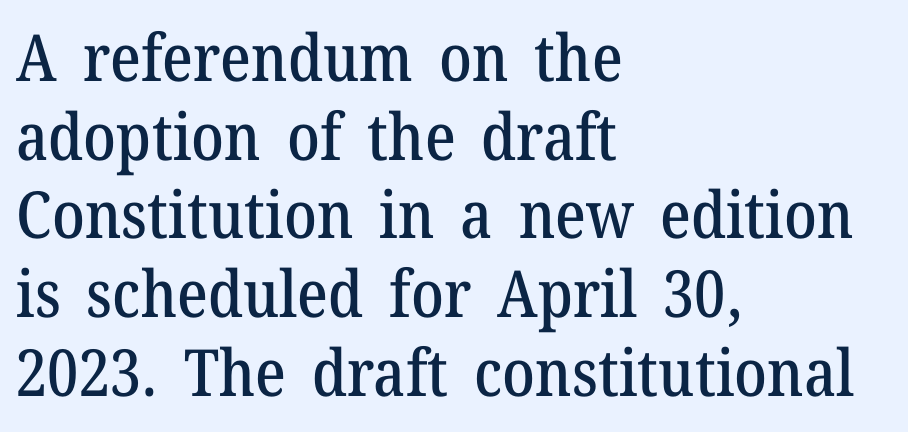
{"serif": "yes", "italic": "no", "width": "normal", "stroke_contrast": "medium", "x_height": "medium", "monospaced": "no", "underline": "no", "align": "left", "line_spacing_ratio": 1.21, "letter_spacing": "normal", "letter_spacing_em": 0.0, "glyph_px": 65}
